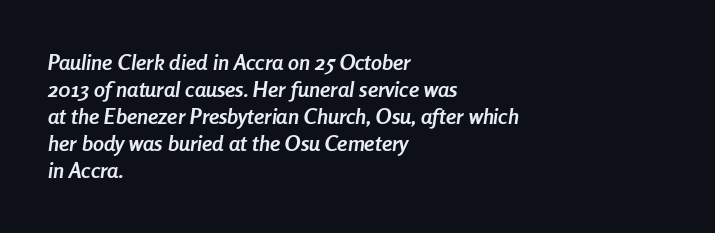
This rendering leaves character spacing at its baseline value. The text block is weighted toward the left margin, trailing off unevenly rightward. Letters rest on an invisible, unmarked baseline. Compared with ordinary roman type, these characters are visibly tilted. Typesetter's note: full bold, strokes at maximum text heaviness.
